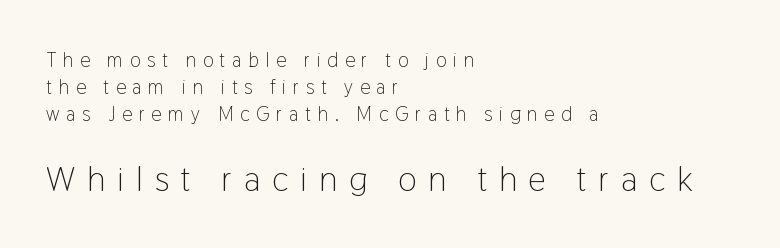
Note: smaller setting up top, larger setting below. Letterform terminals end flat and unadorned throughout the passage. The letters advance in unequal steps, a hallmark of proportional type. The text block is weighted toward the left margin, trailing off unevenly rightward.
